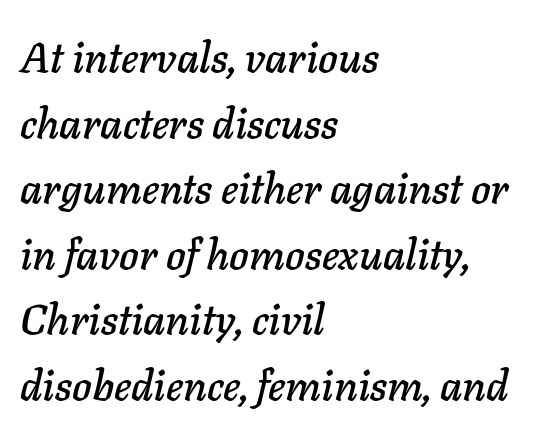
Q: Is the text italic (slanted)? A: Yes, it leans right by about 11 degrees.
Q: Is the text underlined? A: No.
Q: How is the paragraph aligned? A: Left-aligned.
Q: Is the spacing between letters normal or unusually wide? A: Normal.
Q: Is the spacing between lines tight, normal or loose? A: Normal.
Q: Width (condensed, normal, or wide)? A: Normal.
Q: Stroke contrast? A: Low.
Q: x-height? A: Medium.
Q: Monospaced? A: No.
